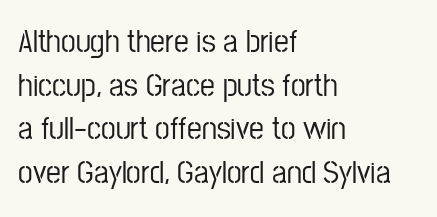
{"serif": "no", "italic": "no", "width": "condensed", "stroke_contrast": "low", "x_height": "medium", "monospaced": "no", "underline": "no", "align": "left", "line_spacing": "normal", "line_spacing_ratio": 1.32, "letter_spacing": "normal", "letter_spacing_em": 0.0, "glyph_px": 33}
